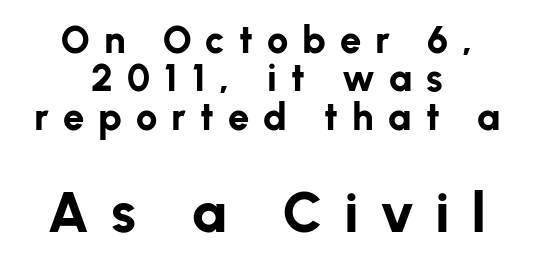
Both edges are ragged and mirror each other, which tells us the setting is centered. This sample has the flowing, uneven cadence of proportional lettering. Visually, the bottom section dominates because its glyphs are scaled up. Compared with typical paragraphs, the rows here are closer together.
